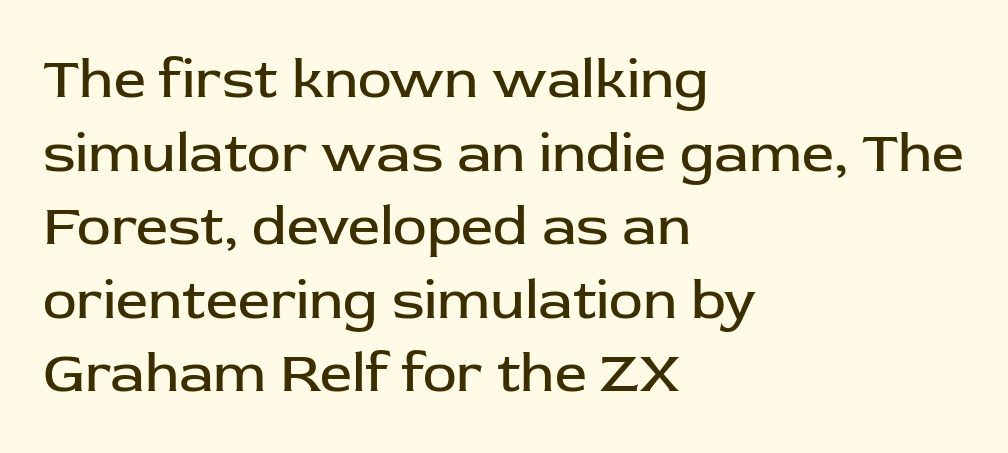
The rendering uses natural spacing where letterforms have individual widths. These lines are composed in type without serifs. Visually the block forms a straight wall on the left and a jagged coastline on the right. These glyphs show unthickened strokes, regular width or finer. There is no visible air inserted between adjacent glyphs. Students, observe: this is what conventionally led text looks like.
